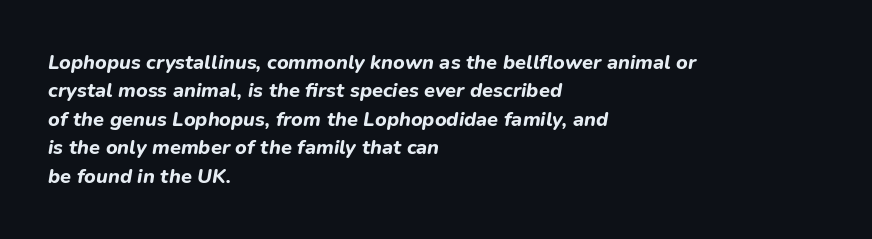
The image shows 20 px bold type, italic (leaning right); set left-aligned, normal line spacing (1.42x), normal letter spacing, not underlined.
